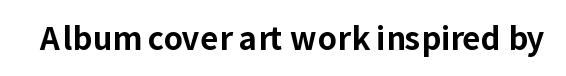
The image shows 31 px bold sans-serif type, upright; set normal letter spacing, not underlined; low stroke contrast and a medium x-height.
